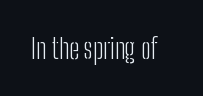
The image shows 28 px light, condensed sans-serif type, upright; set normal letter spacing, not underlined; low stroke contrast and a medium x-height.
